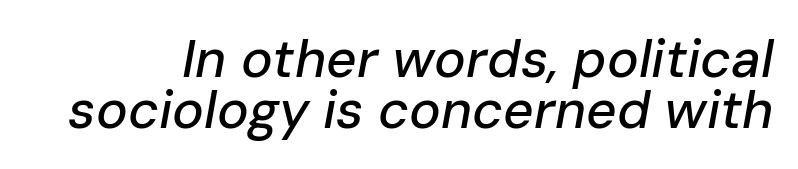
{"italic": "yes", "lean": "right", "slant_degrees": 10, "width": "normal", "stroke_contrast": "low", "x_height": "medium", "monospaced": "no", "underline": "no", "line_spacing": "tight", "line_spacing_ratio": 0.96, "letter_spacing": "normal", "letter_spacing_em": 0.0, "glyph_px": 53}
